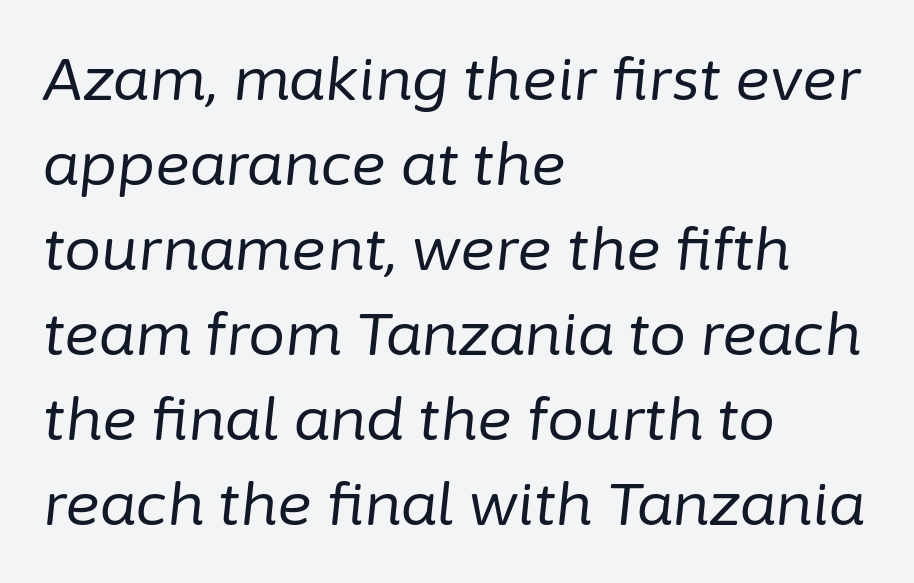
Quick note: underline off. Here the designer chose a conventional face with non-uniform glyph widths. Reading down the block, your eye returns to a fixed left position each line. A normal amount of white space separates one row of letters from the next. The strokes carry an ordinary text weight at most. Style check: oblique.
